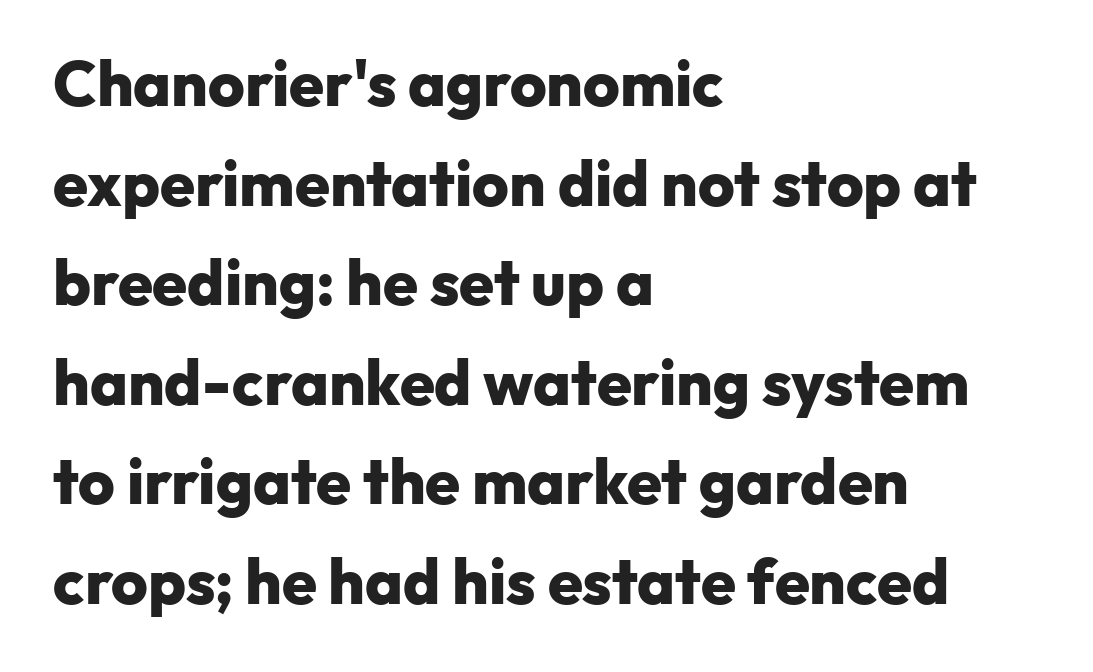
{"serif": "no", "italic": "no", "bold": "yes", "weight": "heavy", "width": "normal", "stroke_contrast": "low", "x_height": "medium", "monospaced": "no", "underline": "no", "align": "left", "line_spacing": "normal", "line_spacing_ratio": 1.58, "letter_spacing": "normal", "letter_spacing_em": 0.0, "glyph_px": 63}
